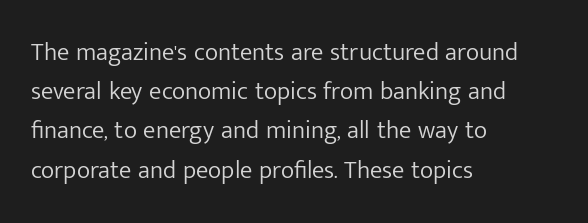
{"italic": "no", "bold": "no", "underline": "no", "align": "left", "line_spacing": "normal", "line_spacing_ratio": 1.57, "letter_spacing": "normal", "letter_spacing_em": 0.0, "glyph_px": 25}
